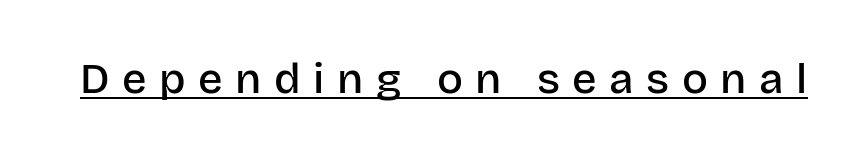
The image shows 43 px semibold sans-serif type, upright; set unusually wide letter spacing (+0.29 em), underlined; low stroke contrast and a large x-height.
